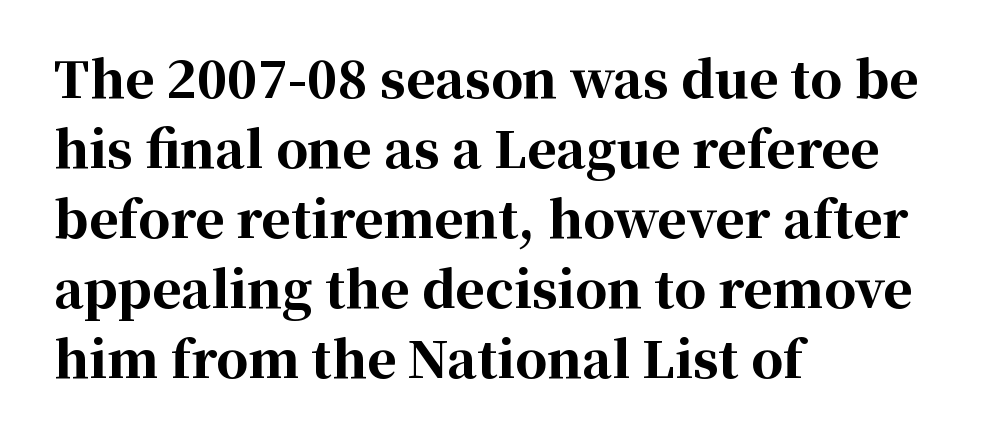
{"serif": "yes", "italic": "no", "bold": "yes", "weight": "bold", "width": "normal", "stroke_contrast": "high", "x_height": "medium", "monospaced": "no", "underline": "no", "align": "left", "line_spacing": "normal", "line_spacing_ratio": 1.4, "letter_spacing": "normal", "letter_spacing_em": 0.0, "glyph_px": 50}
